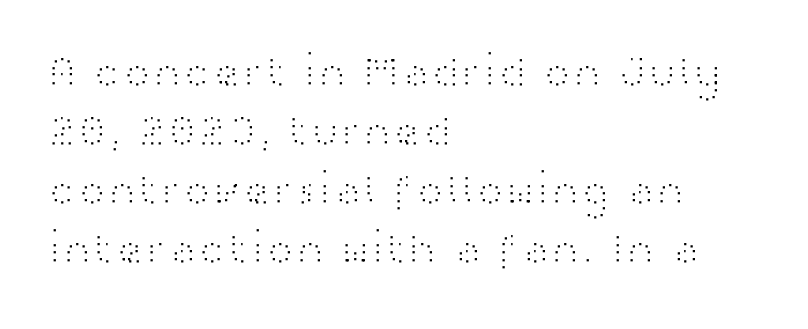
{"serif": "no", "italic": "no", "bold": "no", "weight": "light", "width": "wide", "stroke_contrast": "high", "x_height": "medium", "monospaced": "no", "underline": "no", "align": "left", "line_spacing": "normal", "line_spacing_ratio": 1.31, "letter_spacing": "normal", "letter_spacing_em": 0.0, "glyph_px": 45}
